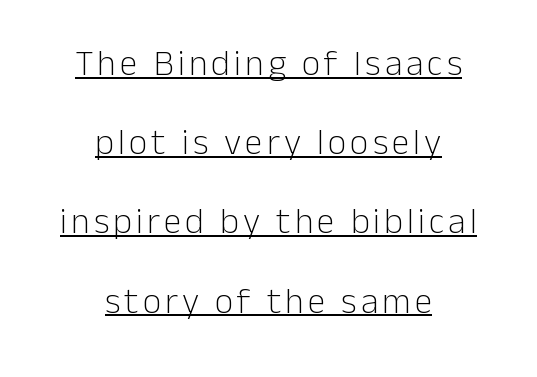
Where is the straight margin? There isn't one; the lines are centered. Nothing sits at the stroke ends, so this counts as sans-serif. The glyphs are accompanied by a horizontal stroke just below them. The weight tops out at a normal text grade. Regarding leading, the lines here are spaced well apart.
